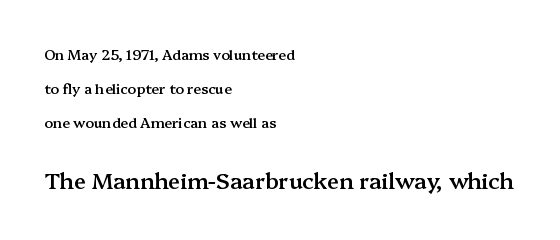
{"italic": "no", "bold": "semi", "underline": "no", "align": "left", "line_spacing": "loose", "line_spacing_ratio": 2.44, "letter_spacing": "normal", "letter_spacing_em": 0.0, "larger_block": "second", "size_ratio": 1.57, "glyph_px": 22}
